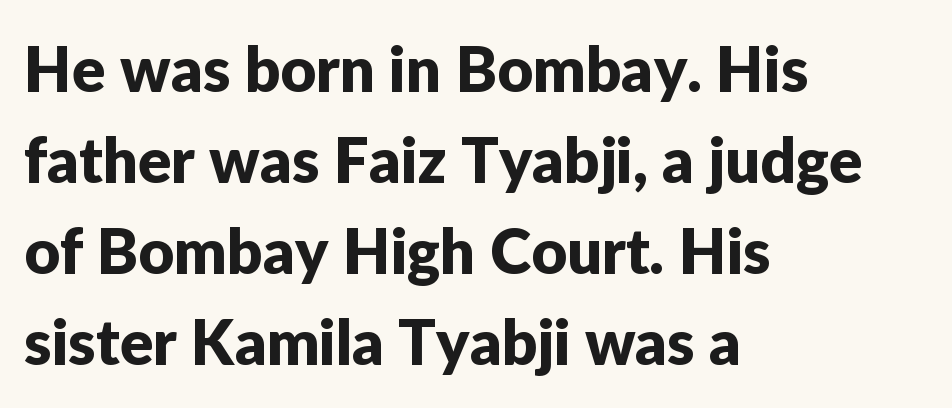
The image shows 62 px sans-serif type, upright; set left-aligned, normal line spacing (1.47x), normal letter spacing, not underlined; low stroke contrast and a medium x-height.
